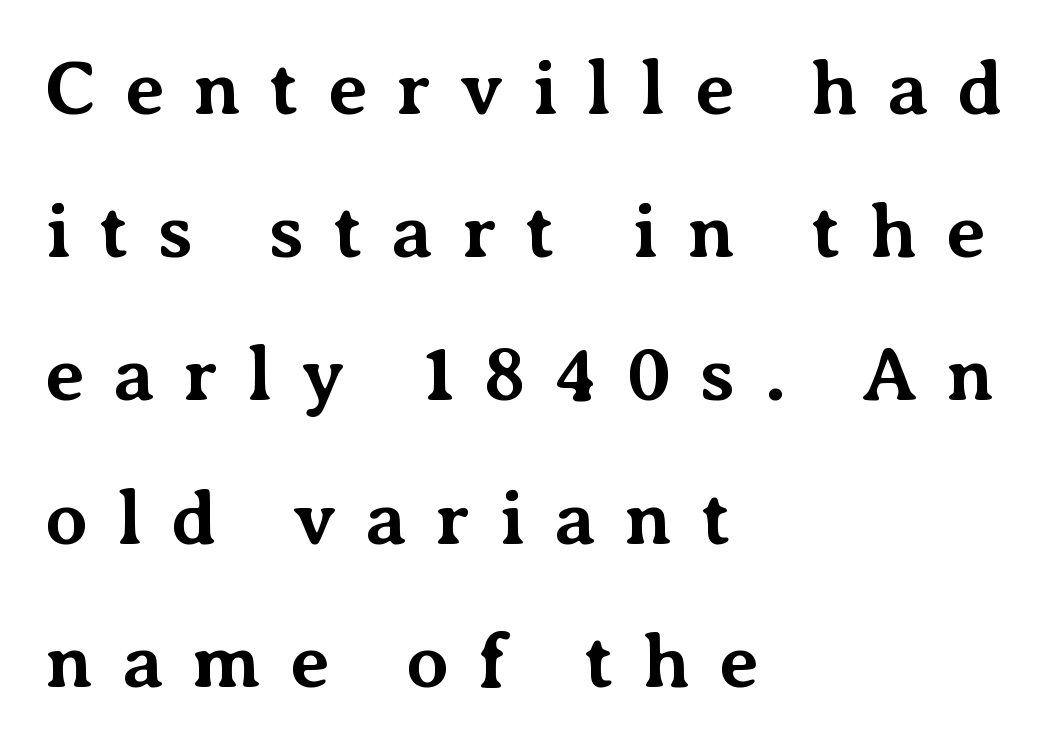
The image shows 77 px bold serif type, upright; set left-aligned, line spacing 1.86x, unusually wide letter spacing (+0.37 em), not underlined; medium stroke contrast and a medium x-height.
